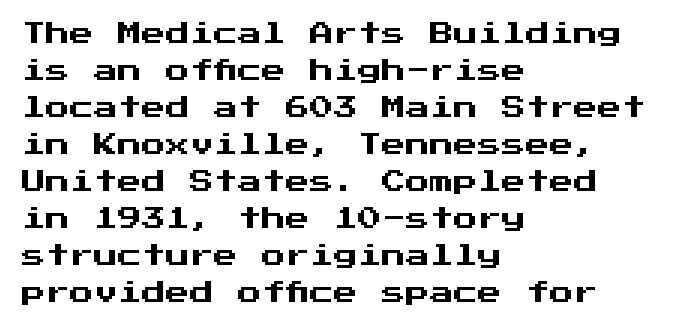
The image shows 24 px text type, upright; set left-aligned, normal line spacing (1.54x), normal letter spacing, not underlined.
